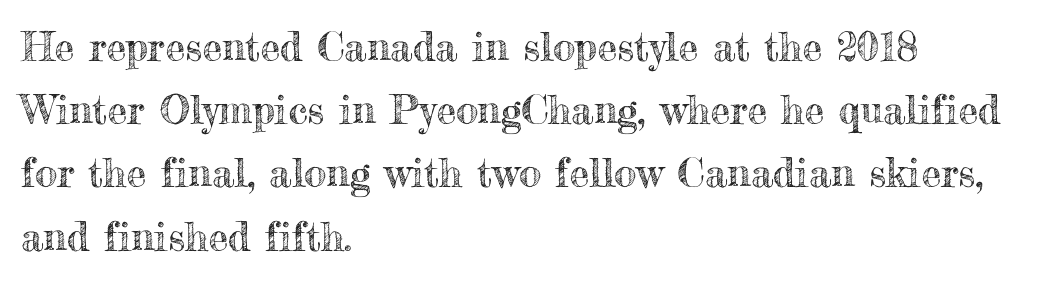
{"italic": "no", "width": "normal", "x_height": "small", "monospaced": "no", "underline": "no", "align": "left", "line_spacing": "normal", "line_spacing_ratio": 1.58, "letter_spacing": "normal", "letter_spacing_em": 0.0, "glyph_px": 40}
